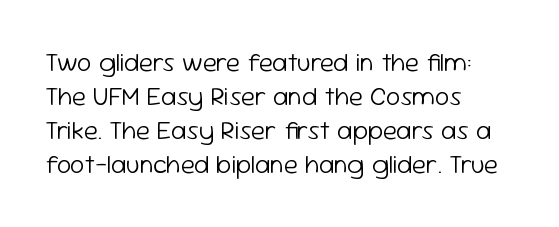
Descenders are the only things crossing below the line. All the whitespace from short lines collects on the right. Characters remain perfectly vertical along every line. The letters sit at their default tracking, neither squeezed nor spread.
